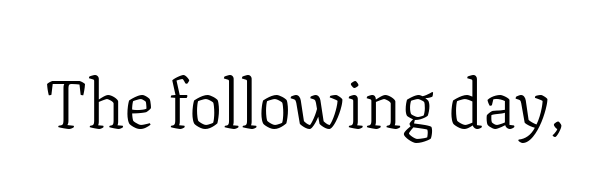
These lines are composed in type with serifs. Note the varied advance widths — an 'i' is clearly narrower than an 'm'. Check the space under the baseline: it is left empty. Stroke thickness stays within the range of a standard reading face or lighter. Rendered with straight, roman letterforms. Short note: letters normally spaced.
